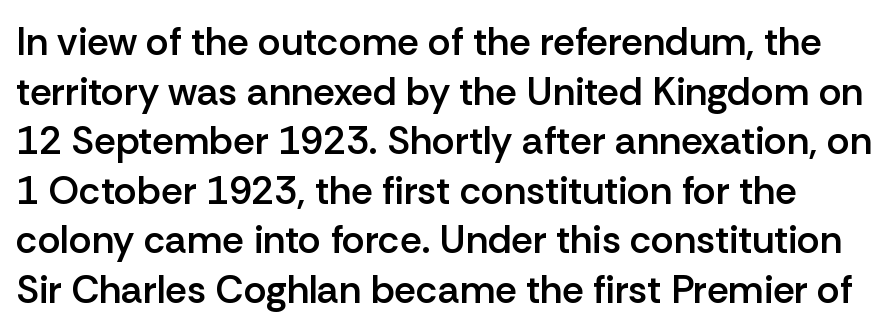
The passage shown has conventional tracking throughout. Character widths vary here, with narrow letters taking less room than wide ones. This is the regular roman posture of the typeface. On the weight axis this lands at semibold, roughly 600. The foot of each line stays bare and open. The passage shown stacks its lines at a standard gap.
